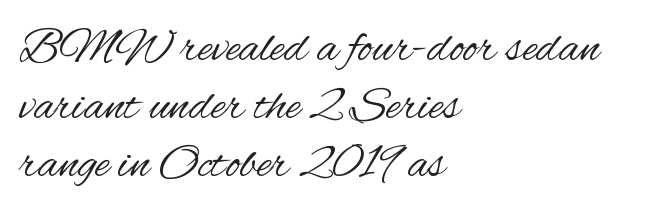
Proportional: the letters do not fall into vertical columns. Leftover space on each line is placed entirely after the last word. The zone under the glyphs is completely vacant.
